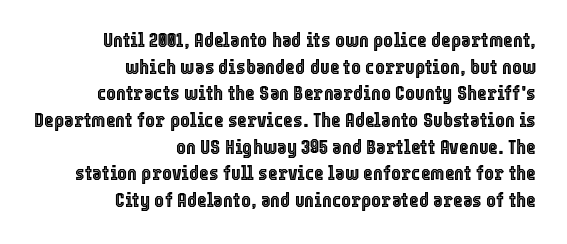
{"italic": "no", "underline": "no", "align": "right", "line_spacing": "normal", "line_spacing_ratio": 1.27, "letter_spacing": "normal", "letter_spacing_em": 0.0, "glyph_px": 21}
